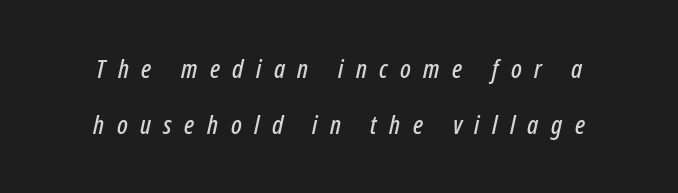
Q: Is the text italic (slanted)? A: Yes, it leans right by about 12 degrees.
Q: Is the text underlined? A: No.
Q: Is the spacing between letters normal or unusually wide? A: Unusually wide.
Q: Is the spacing between lines tight, normal or loose? A: Loose.
